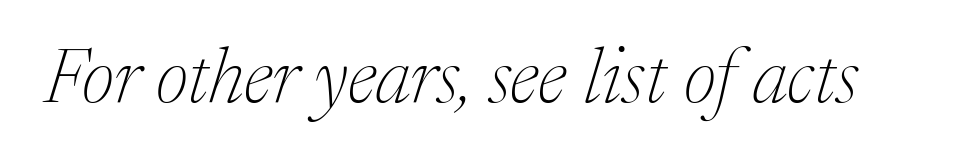
Q: Is the text bold? A: No.
Q: Is the text italic (slanted)? A: Yes, it leans right by about 17 degrees.
Q: Is the typeface a serif or a sans-serif typeface? A: Serif.
Q: Is the text underlined? A: No.
Q: Is the spacing between letters normal or unusually wide? A: Normal.
Q: Width (condensed, normal, or wide)? A: Normal.
Q: Stroke contrast? A: Medium.
Q: x-height? A: Medium.
Q: Monospaced? A: No.
